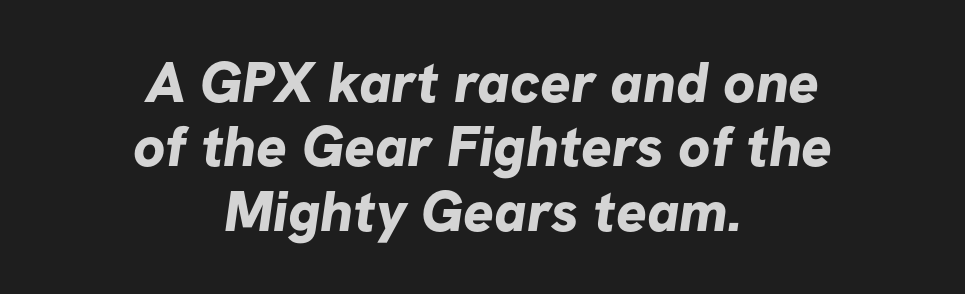
{"serif": "no", "bold": "yes", "weight": "bold", "width": "normal", "stroke_contrast": "low", "x_height": "medium", "monospaced": "no", "underline": "no", "align": "center", "line_spacing": "tight", "line_spacing_ratio": 1.13, "letter_spacing": "normal", "letter_spacing_em": 0.0, "glyph_px": 57}
